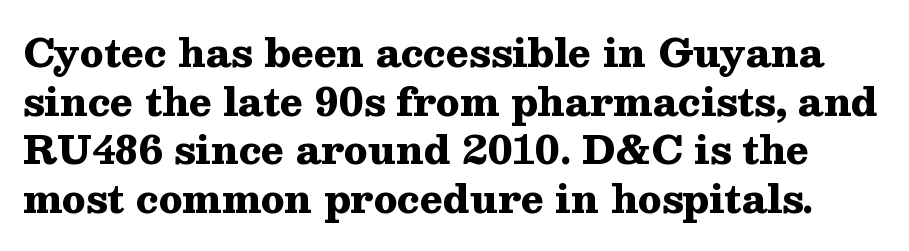
The image shows 38 px heavy, wide serif type, upright; set normal line spacing (1.28x), normal letter spacing, not underlined; medium stroke contrast and a medium x-height.
